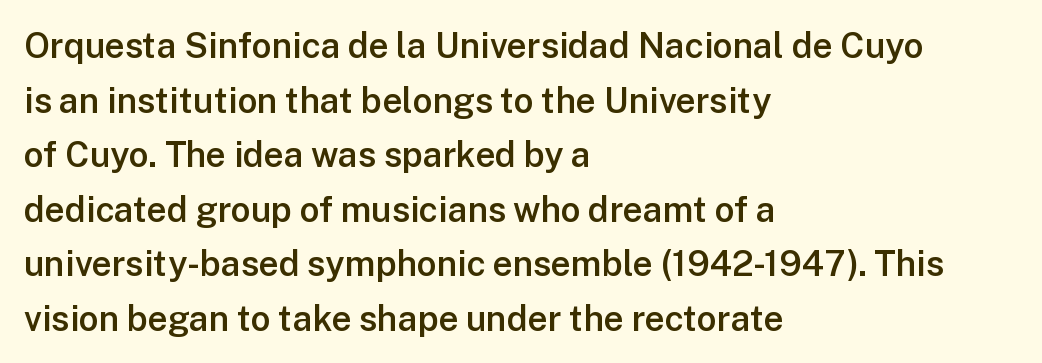
The image shows 35 px semibold sans-serif type, upright; set left-aligned, normal line spacing (1.56x), normal letter spacing, not underlined; low stroke contrast and a medium x-height.
